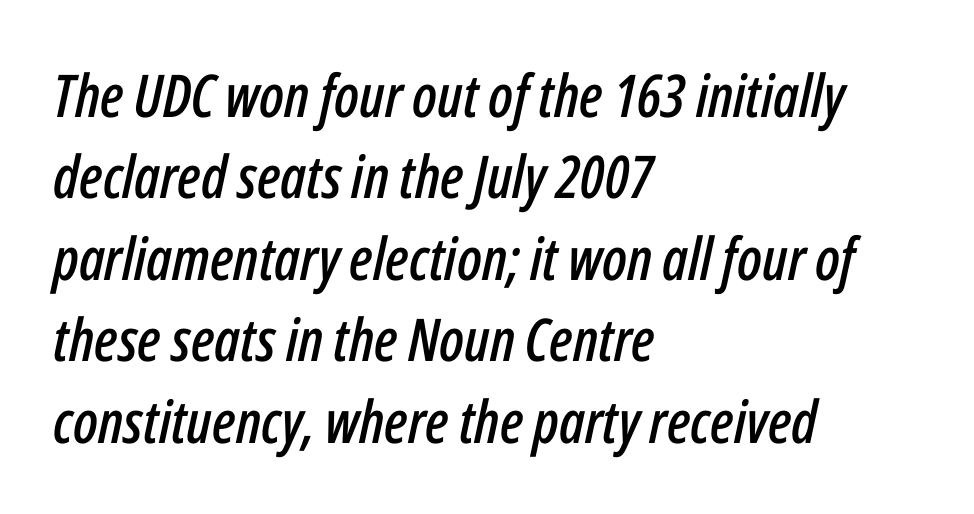
Q: Is the text italic (slanted)? A: Yes, it leans right by about 12 degrees.
Q: Is the text underlined? A: No.
Q: How is the paragraph aligned? A: Left-aligned.
Q: Is the spacing between letters normal or unusually wide? A: Normal.
Q: Is the spacing between lines tight, normal or loose? A: Normal.
Q: Width (condensed, normal, or wide)? A: Condensed.
Q: Stroke contrast? A: Low.
Q: x-height? A: Medium.
Q: Monospaced? A: No.
